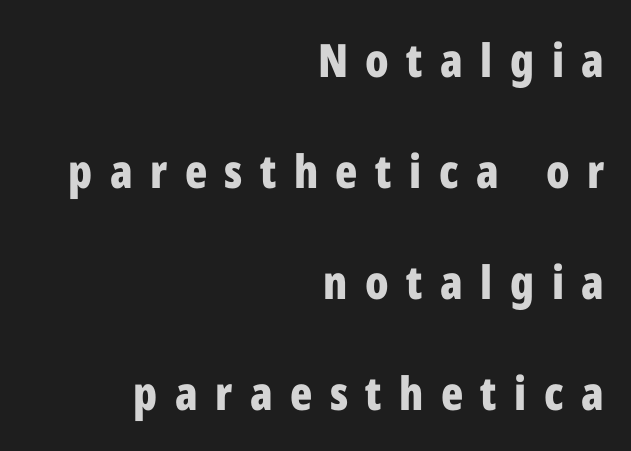
The image shows 46 px bold, condensed sans-serif type, upright; set right-aligned, loose line spacing (2.41x), unusually wide letter spacing (+0.38 em), not underlined; low stroke contrast and a medium x-height.
